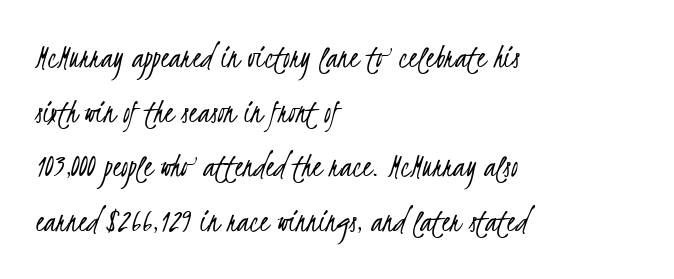
Q: Is the text bold? A: No.
Q: Is the typeface a serif or a sans-serif typeface? A: Sans-serif.
Q: Is the text underlined? A: No.
Q: How is the paragraph aligned? A: Left-aligned.
Q: Is the spacing between letters normal or unusually wide? A: Normal.
Q: Is the spacing between lines tight, normal or loose? A: Normal.
Q: Width (condensed, normal, or wide)? A: Condensed.
Q: Stroke contrast? A: Low.
Q: x-height? A: Small.
Q: Monospaced? A: No.
